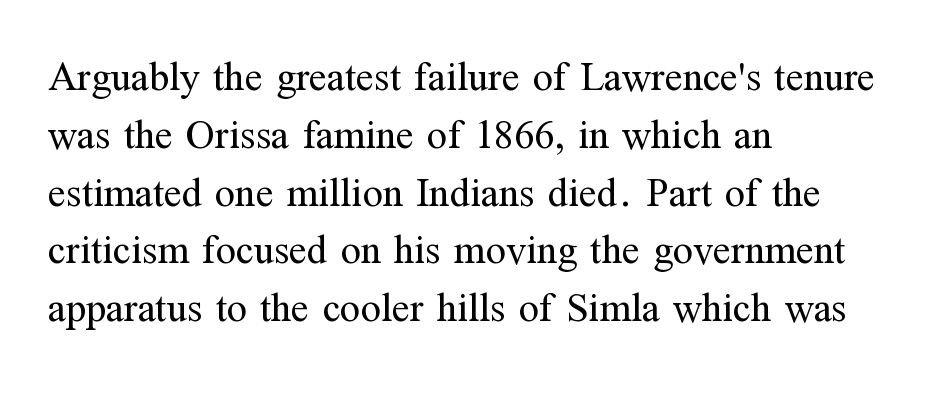
The font's upright variant was chosen for this text. The designer left line spacing at the default. The typeface chosen for these lines features serifs. Weight: regular or lighter.
